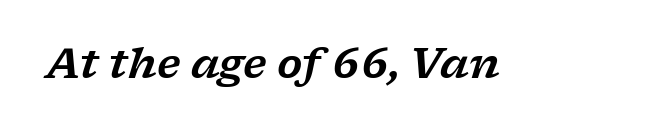
Here the designer chose a conventional face with non-uniform glyph widths. Descenders hang freely into open space. Posture: slanted. A serif font was chosen for this passage. Nobody touched the tracking dial on this one.
